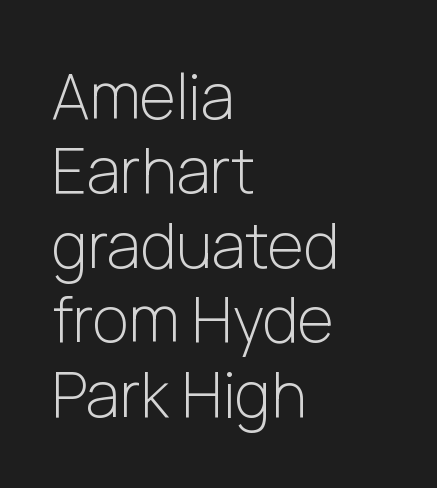
{"serif": "no", "italic": "no", "bold": "no", "weight": "light", "width": "normal", "stroke_contrast": "low", "x_height": "medium", "monospaced": "no", "underline": "no", "align": "left", "line_spacing_ratio": 1.2, "letter_spacing": "normal", "letter_spacing_em": 0.0, "glyph_px": 62}
